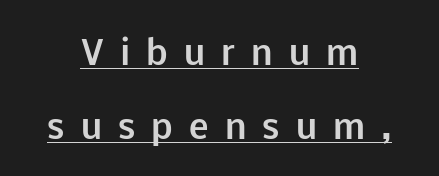
{"serif": "no", "italic": "no", "bold": "yes", "weight": "bold", "width": "normal", "stroke_contrast": "low", "x_height": "medium", "monospaced": "no", "underline": "yes", "align": "center", "line_spacing": "loose", "line_spacing_ratio": 2.23, "letter_spacing": "wide", "letter_spacing_em": 0.49, "glyph_px": 33}
